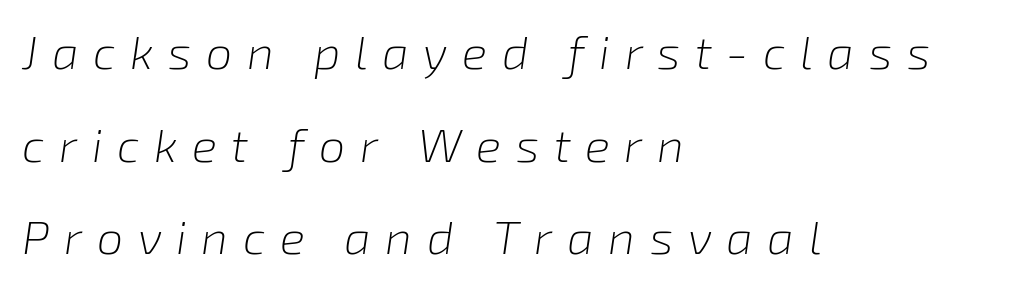
{"italic": "yes", "lean": "right", "slant_degrees": 8, "bold": "no", "weight": "light", "width": "normal", "stroke_contrast": "low", "x_height": "medium", "monospaced": "no", "underline": "no", "align": "left", "line_spacing": "loose", "line_spacing_ratio": 1.97, "letter_spacing": "wide", "letter_spacing_em": 0.31, "glyph_px": 47}
